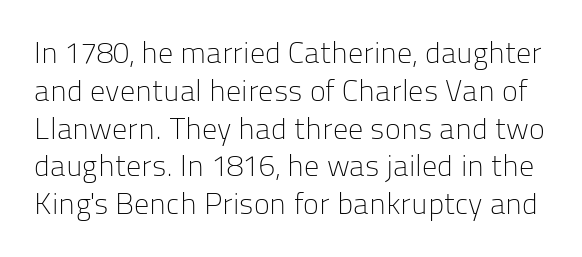
{"serif": "no", "italic": "no", "bold": "no", "weight": "light", "width": "normal", "stroke_contrast": "low", "x_height": "medium", "monospaced": "no", "underline": "no", "line_spacing": "normal", "line_spacing_ratio": 1.26, "letter_spacing": "normal", "letter_spacing_em": 0.0, "glyph_px": 30}
